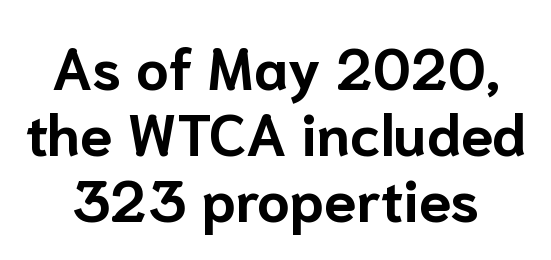
Q: Is the text bold? A: Yes.
Q: Is the text italic (slanted)? A: No, it is upright.
Q: Is the typeface a serif or a sans-serif typeface? A: Sans-serif.
Q: Is the text underlined? A: No.
Q: Is the spacing between letters normal or unusually wide? A: Normal.
Q: Is the spacing between lines tight, normal or loose? A: Tight.
Q: Width (condensed, normal, or wide)? A: Normal.
Q: Stroke contrast? A: Low.
Q: x-height? A: Medium.
Q: Monospaced? A: No.
